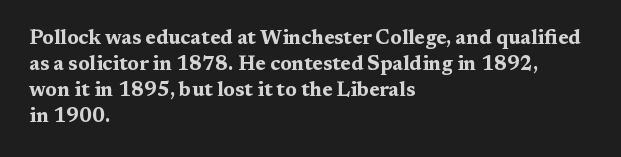
The image shows 20 px bold type, upright; set left-aligned, normal line spacing (1.3x), normal letter spacing, not underlined.
